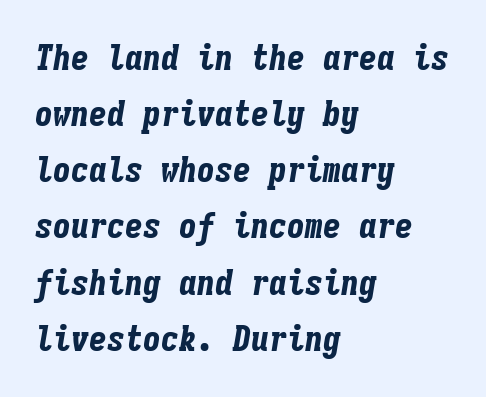
Q: Is the text bold? A: Yes.
Q: Is the text italic (slanted)? A: Yes, it leans right by about 9 degrees.
Q: Is the text underlined? A: No.
Q: How is the paragraph aligned? A: Left-aligned.
Q: Is the spacing between letters normal or unusually wide? A: Normal.
Q: Is the spacing between lines tight, normal or loose? A: Normal.
Q: Width (condensed, normal, or wide)? A: Condensed.
Q: Stroke contrast? A: Low.
Q: x-height? A: Medium.
Q: Monospaced? A: Yes.
